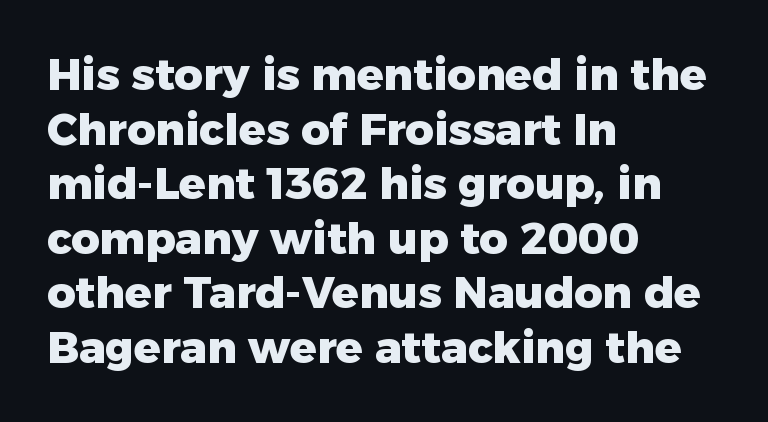
{"serif": "no", "italic": "no", "bold": "yes", "weight": "heavy", "width": "normal", "stroke_contrast": "low", "x_height": "medium", "monospaced": "no", "underline": "no", "align": "left", "line_spacing_ratio": 1.24, "letter_spacing": "normal", "letter_spacing_em": 0.0, "glyph_px": 44}
